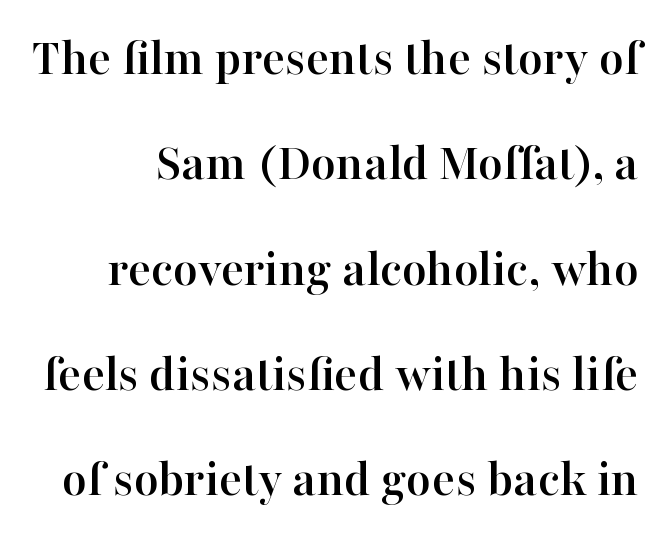
{"serif": "yes", "italic": "no", "width": "normal", "stroke_contrast": "high", "x_height": "medium", "monospaced": "no", "underline": "no", "line_spacing": "loose", "line_spacing_ratio": 1.95, "letter_spacing": "normal", "letter_spacing_em": 0.0, "glyph_px": 54}
